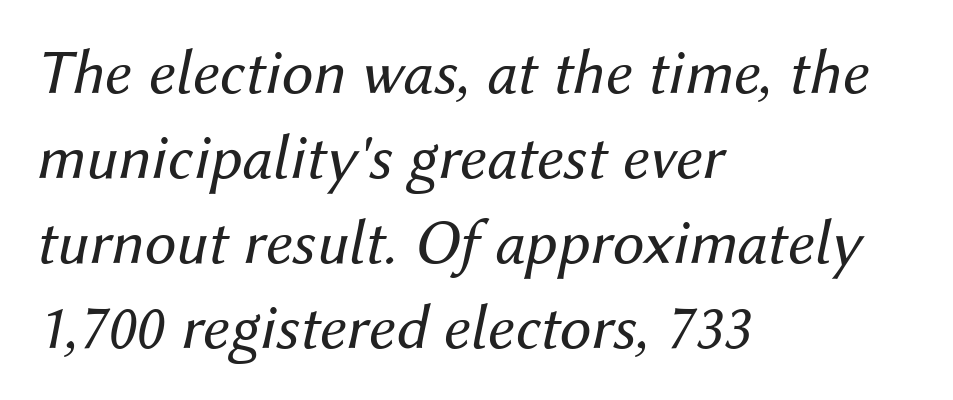
The image shows 64 px regular-weight type, italic (leaning right); set left-aligned, normal line spacing (1.33x), normal letter spacing, not underlined; medium stroke contrast and a medium x-height.
